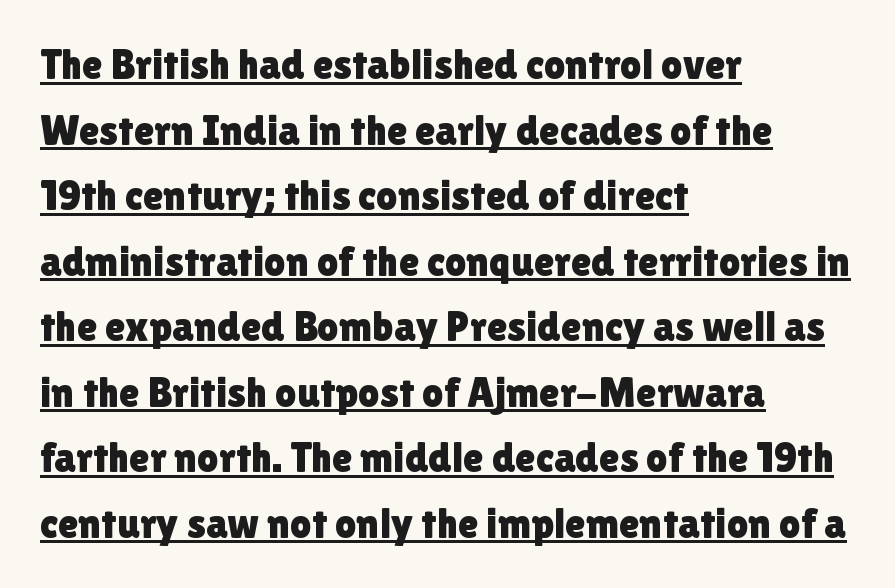
Q: Is the text italic (slanted)? A: No, it is upright.
Q: Is the typeface a serif or a sans-serif typeface? A: Sans-serif.
Q: Is the text underlined? A: Yes.
Q: How is the paragraph aligned? A: Left-aligned.
Q: Is the spacing between letters normal or unusually wide? A: Normal.
Q: Is the spacing between lines tight, normal or loose? A: Normal.
Q: Width (condensed, normal, or wide)? A: Normal.
Q: x-height? A: Medium.
Q: Monospaced? A: No.
